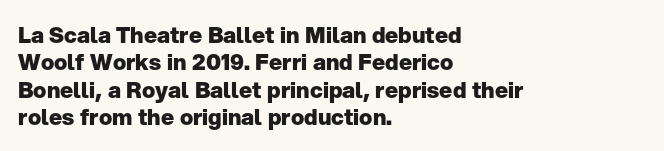
The image shows 22 px bold type, upright; set left-aligned, line spacing 1.24x, normal letter spacing, not underlined.
